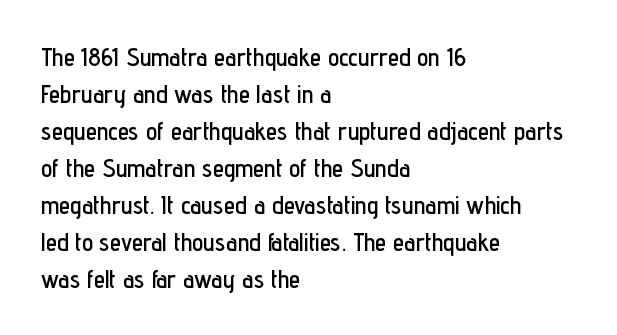
Q: Is the text italic (slanted)? A: No, it is upright.
Q: Is the text underlined? A: No.
Q: How is the paragraph aligned? A: Left-aligned.
Q: Is the spacing between letters normal or unusually wide? A: Normal.
Q: Is the spacing between lines tight, normal or loose? A: Normal.
